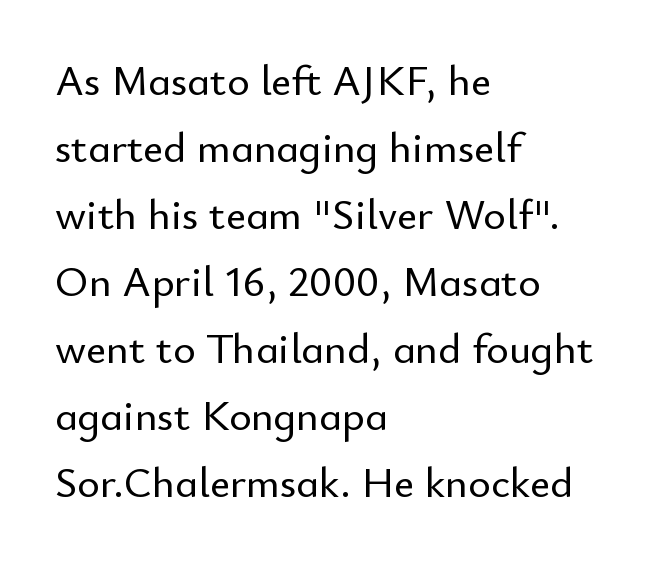
Notice how the passage keeps a crisp vertical edge on the left only. Underlining? Definitely not there. The face used here is proportionally spaced, like ordinary book or web type. Is this a sans? Yes — the strokes have no serifs. Nothing unusual about the tracking: characters are spaced as the font intends. Posture: straight, roman, zero tilt.
